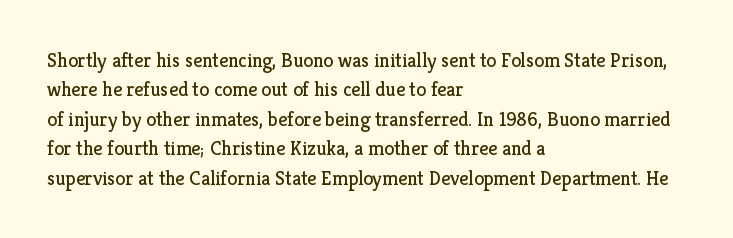
Q: Is the text bold? A: No.
Q: Is the text italic (slanted)? A: No, it is upright.
Q: Is the text underlined? A: No.
Q: How is the paragraph aligned? A: Left-aligned.
Q: Is the spacing between letters normal or unusually wide? A: Normal.
Q: Is the spacing between lines tight, normal or loose? A: Normal.
